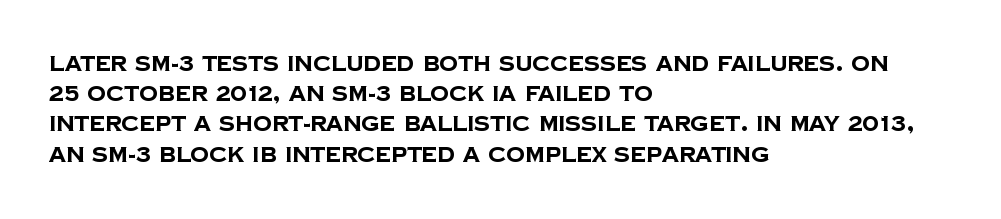
Q: Is the text bold? A: Yes.
Q: Is the text underlined? A: No.
Q: How is the paragraph aligned? A: Left-aligned.
Q: Is the spacing between letters normal or unusually wide? A: Normal.
Q: Is the spacing between lines tight, normal or loose? A: Normal.
